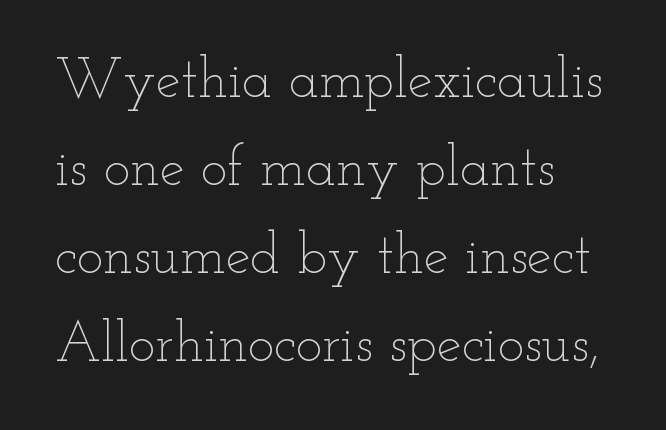
{"italic": "no", "bold": "no", "weight": "thin", "width": "wide", "stroke_contrast": "low", "x_height": "small", "monospaced": "no", "underline": "no", "align": "left", "line_spacing": "normal", "line_spacing_ratio": 1.57, "letter_spacing": "normal", "letter_spacing_em": 0.0, "glyph_px": 56}
